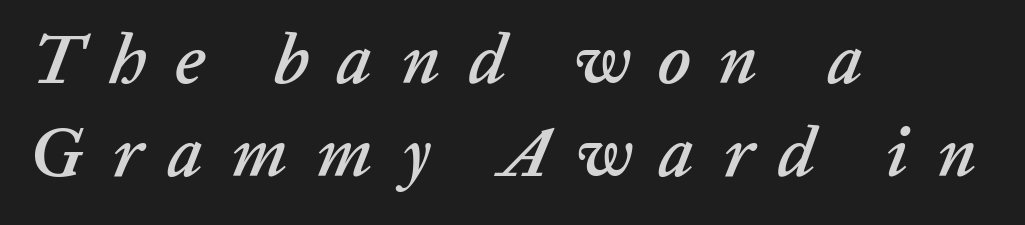
The space beneath each line is pristine and unruled. Is the block centered? No — it sits flush against the left margin. Honestly, the letter spacing is so wide it's the main thing you notice. Think of a printed novel: that variable character pitch is what you see here. An italicized treatment has been applied to the whole sample.
